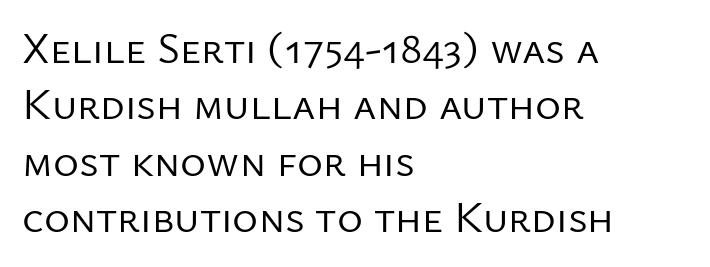
The image shows 44 px regular-weight sans-serif type, upright; set left-aligned, normal line spacing (1.28x), normal letter spacing, not underlined; low stroke contrast and a medium x-height.
